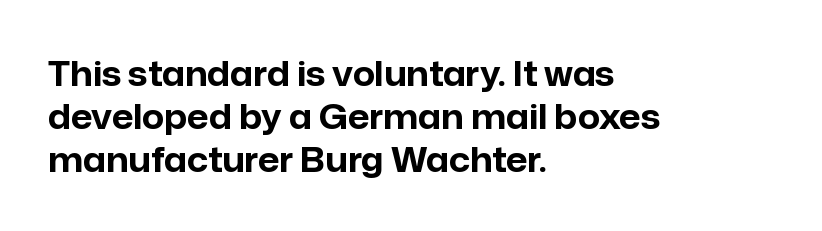
Q: Is the text bold? A: Yes.
Q: Is the text italic (slanted)? A: No, it is upright.
Q: Is the typeface a serif or a sans-serif typeface? A: Sans-serif.
Q: Is the text underlined? A: No.
Q: How is the paragraph aligned? A: Left-aligned.
Q: Is the spacing between letters normal or unusually wide? A: Normal.
Q: Is the spacing between lines tight, normal or loose? A: Normal.
Q: Width (condensed, normal, or wide)? A: Normal.
Q: Stroke contrast? A: Low.
Q: x-height? A: Medium.
Q: Monospaced? A: No.
